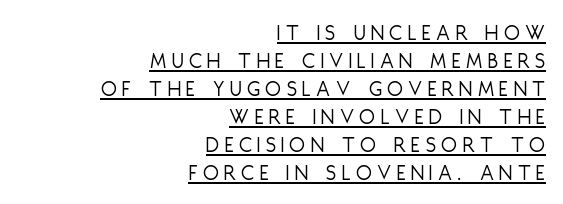
The paragraph has a hard right edge and a soft left edge. Stroke thickness stays within the range of a standard reading face or lighter. Is the letter spacing exaggerated? Yes — the characters are pushed far apart. The rendered words wear a rule along their underside. Nope, not italic — everything's standing straight.
